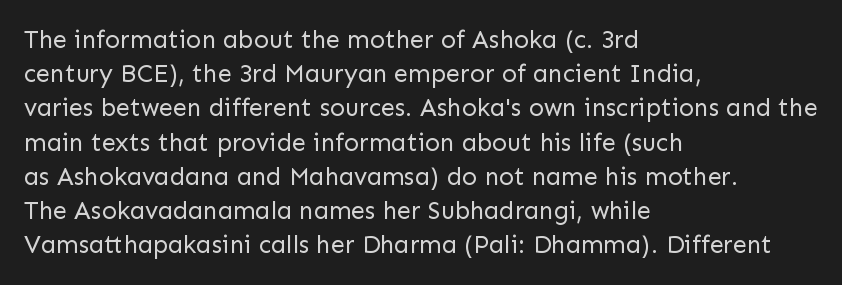
The area under the type is left untouched. A roman cut, with each character standing at attention. Observe the ordinary spacing: letters are neighbours, not strangers. Notice how the passage keeps a crisp vertical edge on the left only.
